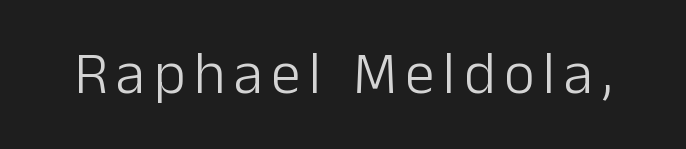
The image shows 60 px light sans-serif type, upright; set not underlined; low stroke contrast and a medium x-height.
